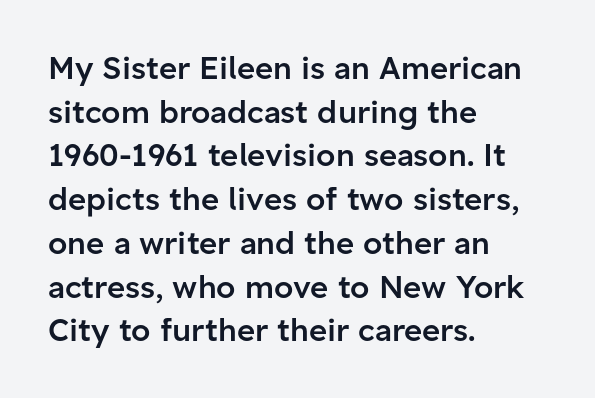
Q: Is the text bold? A: Semi-bold.
Q: Is the text italic (slanted)? A: No, it is upright.
Q: Is the typeface a serif or a sans-serif typeface? A: Sans-serif.
Q: Is the text underlined? A: No.
Q: How is the paragraph aligned? A: Left-aligned.
Q: Is the spacing between letters normal or unusually wide? A: Normal.
Q: Is the spacing between lines tight, normal or loose? A: Normal.
Q: Width (condensed, normal, or wide)? A: Normal.
Q: Stroke contrast? A: Low.
Q: x-height? A: Medium.
Q: Monospaced? A: No.
